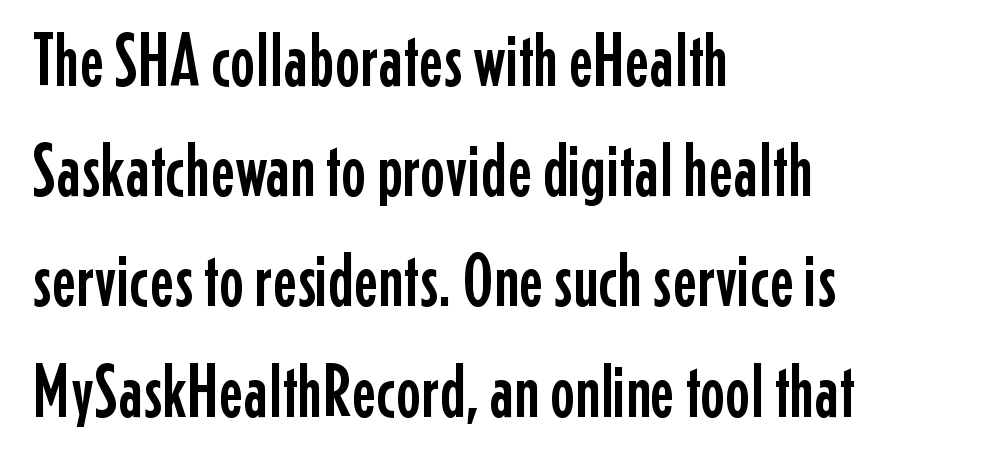
The image shows 75 px condensed sans-serif type, upright; set left-aligned, normal line spacing (1.47x), normal letter spacing, not underlined; low stroke contrast and a medium x-height.
